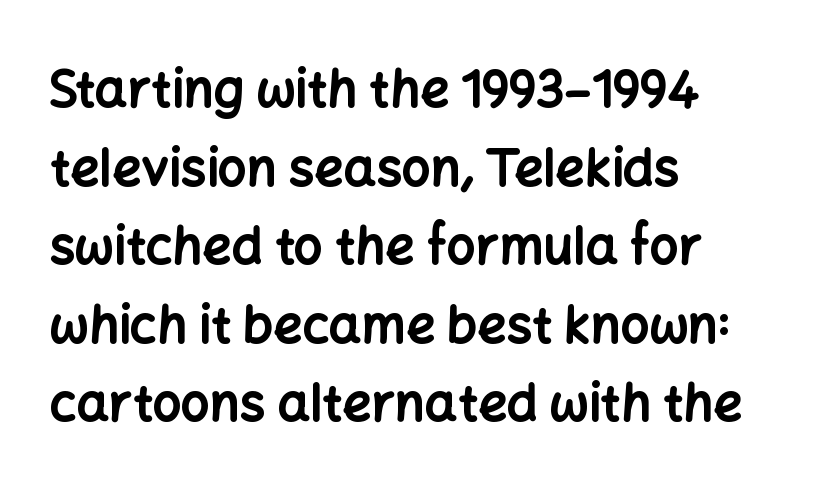
Check under the words: just untouched page. Do the letters lean? They stand straight. Teacher's note: observe the even left margin — that is flush-left alignment. In terms of letterform style, serifs are entirely absent.
